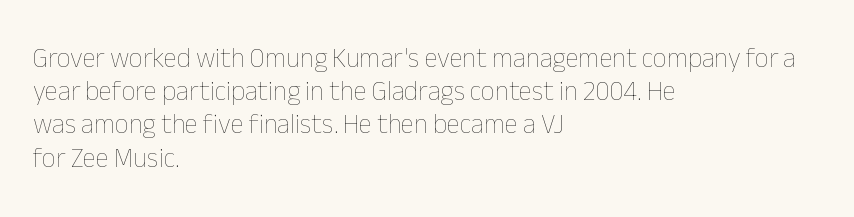
{"italic": "no", "bold": "no", "underline": "no", "align": "left", "line_spacing_ratio": 1.23, "letter_spacing": "normal", "letter_spacing_em": 0.0, "glyph_px": 27}
